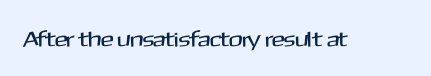
Q: Is the text italic (slanted)? A: No, it is upright.
Q: Is the text underlined? A: No.
Q: Is the spacing between letters normal or unusually wide? A: Normal.
